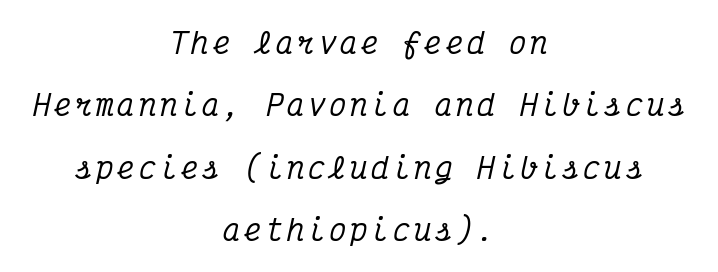
{"serif": "yes", "italic": "yes", "lean": "right", "slant_degrees": 12, "width": "condensed", "stroke_contrast": "medium", "x_height": "medium", "monospaced": "yes", "underline": "no", "align": "center", "line_spacing": "loose", "line_spacing_ratio": 2.15, "glyph_px": 29}
